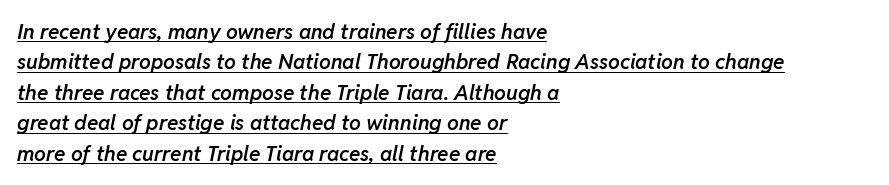
Is the type slanted? Yes — the strokes lean at a clear angle. These lines sit exactly where default settings would place them. Here the glyphs are tracked normally, forming tight word shapes. Somebody hit Ctrl+U on this one — the words are underlined.
